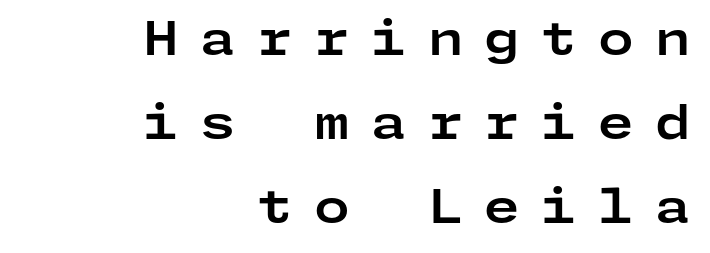
Q: Is the text bold? A: Yes.
Q: Is the text italic (slanted)? A: No, it is upright.
Q: Is the typeface a serif or a sans-serif typeface? A: Sans-serif.
Q: Is the text underlined? A: No.
Q: How is the paragraph aligned? A: Right-aligned.
Q: Is the spacing between letters normal or unusually wide? A: Unusually wide.
Q: Width (condensed, normal, or wide)? A: Wide.
Q: Stroke contrast? A: Low.
Q: x-height? A: Medium.
